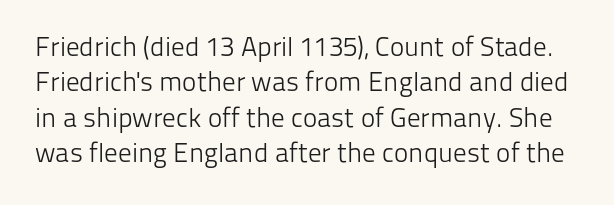
Q: Is the text bold? A: No.
Q: Is the text italic (slanted)? A: No, it is upright.
Q: Is the text underlined? A: No.
Q: Is the spacing between letters normal or unusually wide? A: Normal.
Q: Is the spacing between lines tight, normal or loose? A: Normal.
